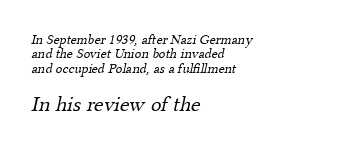
The image shows 22 px text type; set left-aligned, tight line spacing (1.02x), normal letter spacing, not underlined; the second (bottom) block is 1.57x larger.
